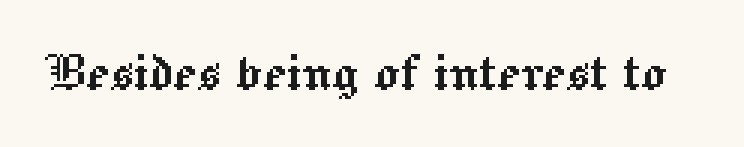
Q: Is the text italic (slanted)? A: No, it is upright.
Q: Is the text underlined? A: No.
Q: Is the spacing between letters normal or unusually wide? A: Normal.
Q: Width (condensed, normal, or wide)? A: Normal.
Q: x-height? A: Medium.
Q: Monospaced? A: No.
